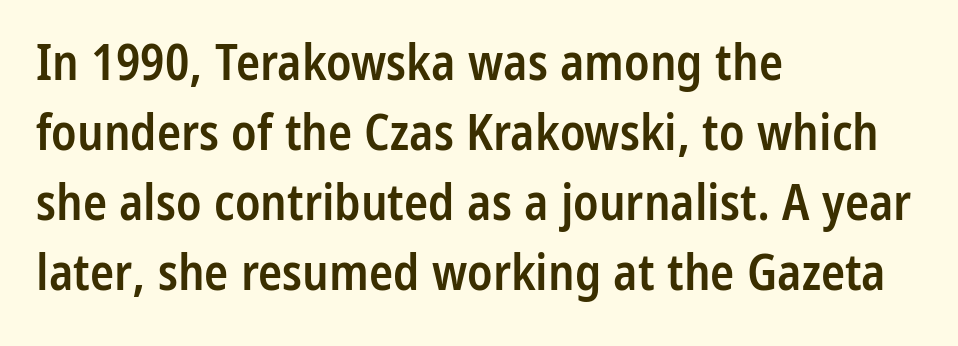
Q: Is the text bold? A: Semi-bold.
Q: Is the text italic (slanted)? A: No, it is upright.
Q: Is the typeface a serif or a sans-serif typeface? A: Sans-serif.
Q: Is the text underlined? A: No.
Q: How is the paragraph aligned? A: Left-aligned.
Q: Is the spacing between letters normal or unusually wide? A: Normal.
Q: Is the spacing between lines tight, normal or loose? A: Normal.
Q: Width (condensed, normal, or wide)? A: Condensed.
Q: Stroke contrast? A: Low.
Q: x-height? A: Medium.
Q: Monospaced? A: No.
